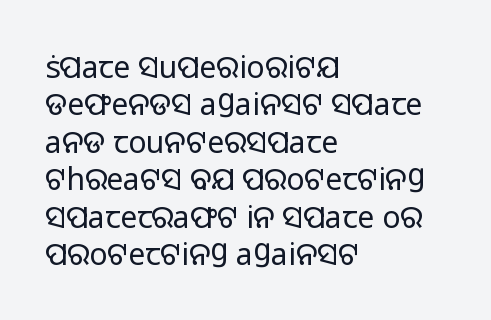
The image shows 30 px regular-weight sans-serif type, upright; set left-aligned, normal line spacing (1.25x), normal letter spacing, not underlined; low stroke contrast and a medium x-height.
